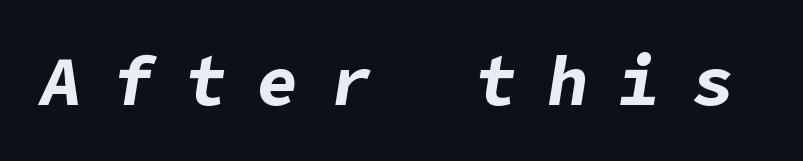
{"italic": "yes", "lean": "right", "slant_degrees": 9, "bold": "yes", "weight": "bold", "width": "normal", "stroke_contrast": "low", "x_height": "medium", "underline": "no", "letter_spacing": "wide", "letter_spacing_em": 0.45, "glyph_px": 69}
